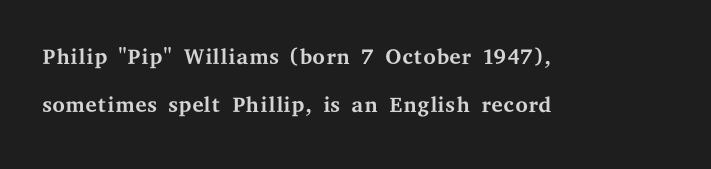
Q: Is the text bold? A: No.
Q: Is the text italic (slanted)? A: No, it is upright.
Q: Is the typeface a serif or a sans-serif typeface? A: Serif.
Q: Is the text underlined? A: No.
Q: How is the paragraph aligned? A: Left-aligned.
Q: Is the spacing between letters normal or unusually wide? A: Normal.
Q: Is the spacing between lines tight, normal or loose? A: Normal.
Q: Width (condensed, normal, or wide)? A: Wide.
Q: Stroke contrast? A: Medium.
Q: x-height? A: Medium.
Q: Monospaced? A: No.
